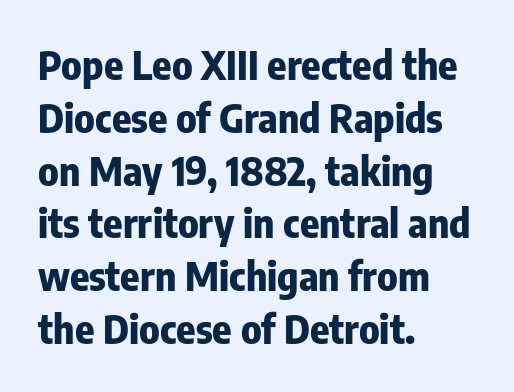
The image shows 40 px bold, condensed sans-serif type, upright; set left-aligned, normal line spacing (1.32x), normal letter spacing, not underlined; low stroke contrast and a medium x-height.
